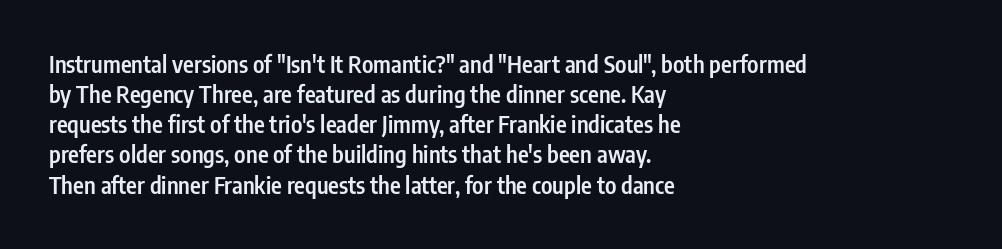
The image shows 23 px text type, upright; set left-aligned, normal line spacing (1.31x), normal letter spacing, not underlined.
